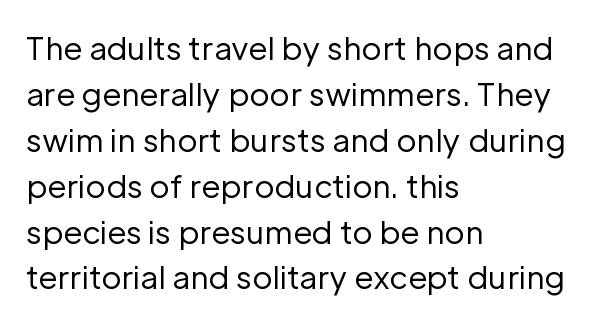
{"serif": "no", "italic": "no", "bold": "no", "weight": "regular", "width": "normal", "stroke_contrast": "low", "x_height": "medium", "monospaced": "no", "underline": "no", "align": "left", "line_spacing": "normal", "line_spacing_ratio": 1.48, "letter_spacing": "normal", "letter_spacing_em": 0.0, "glyph_px": 31}
